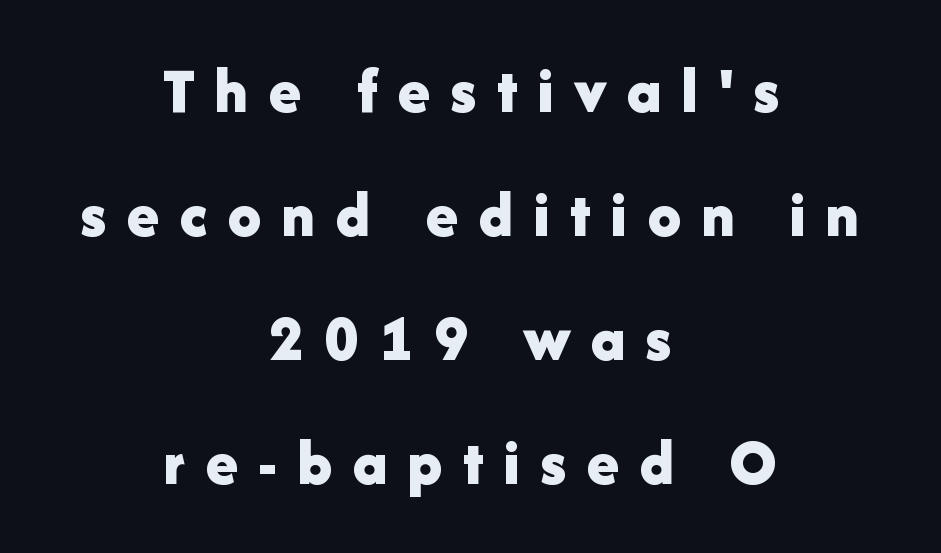
The image shows 66 px bold sans-serif type, upright; set centered, line spacing 1.88x, unusually wide letter spacing (+0.31 em), not underlined; low stroke contrast and a medium x-height.
